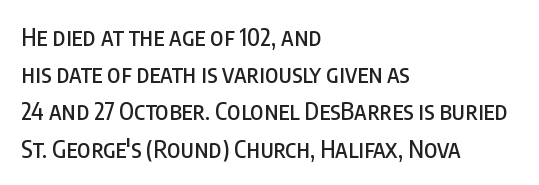
Q: Is the text italic (slanted)? A: No, it is upright.
Q: Is the text underlined? A: No.
Q: How is the paragraph aligned? A: Left-aligned.
Q: Is the spacing between letters normal or unusually wide? A: Normal.
Q: Is the spacing between lines tight, normal or loose? A: Normal.
